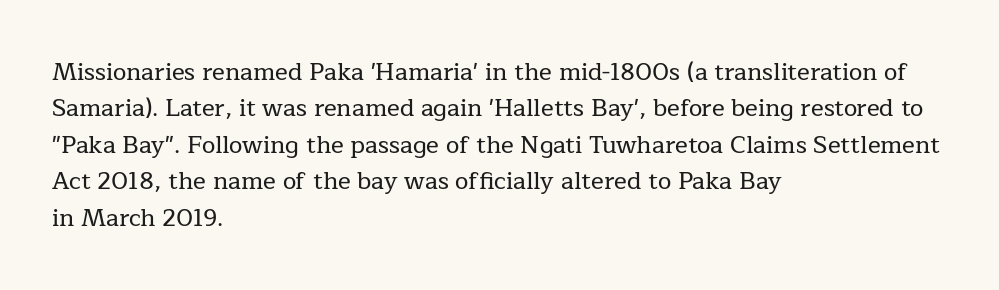
{"italic": "no", "underline": "no", "align": "left", "line_spacing": "normal", "line_spacing_ratio": 1.52, "letter_spacing": "normal", "letter_spacing_em": 0.0, "glyph_px": 24}
